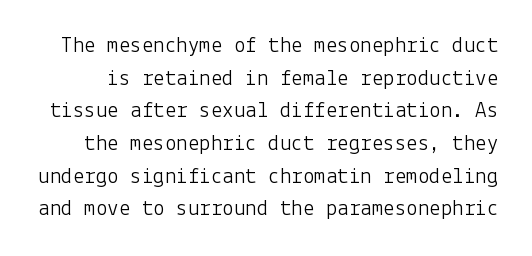
This reads as an unemphasized weight, regular at the heaviest. Honestly, there is no underline to notice here at all. The type is set solid horizontally, with unmodified tracking. If you measured baseline to baseline, you'd find a middling distance.
